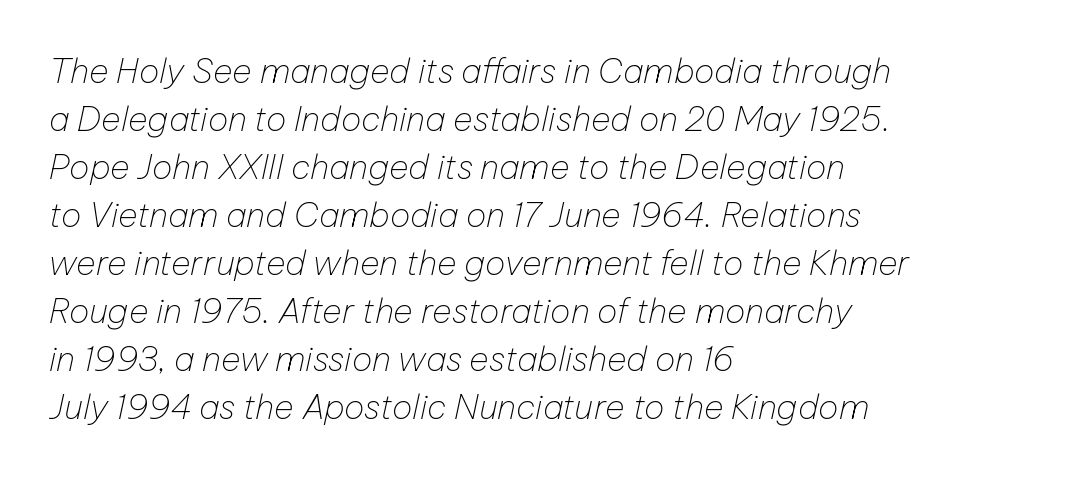
The image shows 34 px thin type, italic (leaning right); set left-aligned, normal line spacing (1.41x), normal letter spacing, not underlined; low stroke contrast and a medium x-height.
